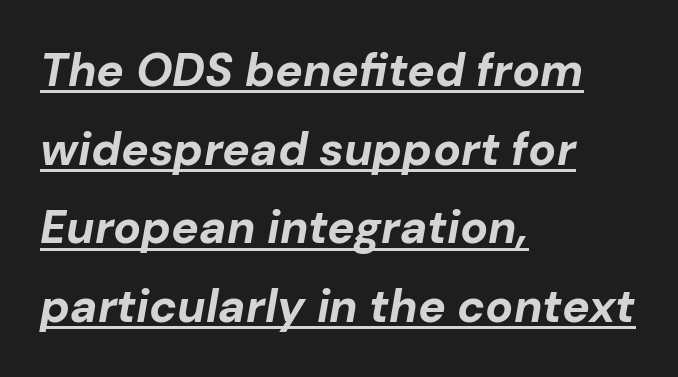
The image shows 46 px bold type, italic (leaning right); set left-aligned, line spacing 1.71x, normal letter spacing, underlined; low stroke contrast and a medium x-height.
